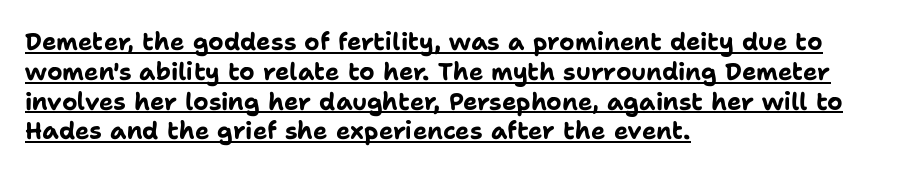
Q: Is the text bold? A: Yes.
Q: Is the text italic (slanted)? A: No, it is upright.
Q: Is the text underlined? A: Yes.
Q: How is the paragraph aligned? A: Left-aligned.
Q: Is the spacing between letters normal or unusually wide? A: Normal.
